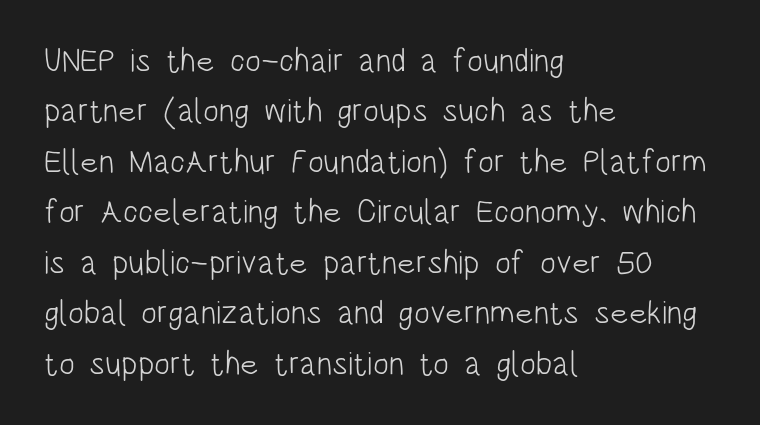
{"serif": "no", "italic": "no", "bold": "no", "weight": "light", "width": "condensed", "stroke_contrast": "low", "x_height": "large", "monospaced": "no", "underline": "no", "align": "left", "line_spacing": "normal", "line_spacing_ratio": 1.53, "letter_spacing": "normal", "letter_spacing_em": 0.0, "glyph_px": 33}
